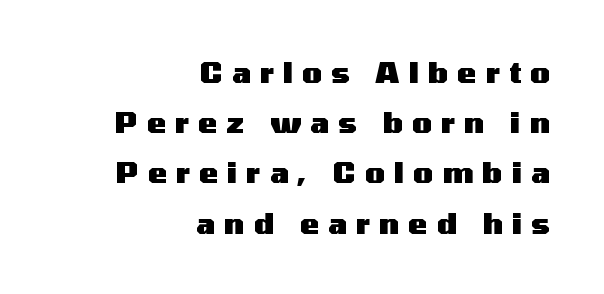
The image shows 29 px heavy, wide sans-serif type, upright; set right-aligned, line spacing 1.73x, unusually wide letter spacing (+0.31 em), not underlined; medium stroke contrast and a medium x-height.
